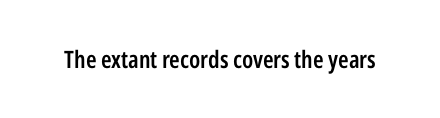
Q: Is the text bold? A: Semi-bold.
Q: Is the text italic (slanted)? A: No, it is upright.
Q: Is the text underlined? A: No.
Q: Is the spacing between letters normal or unusually wide? A: Normal.
